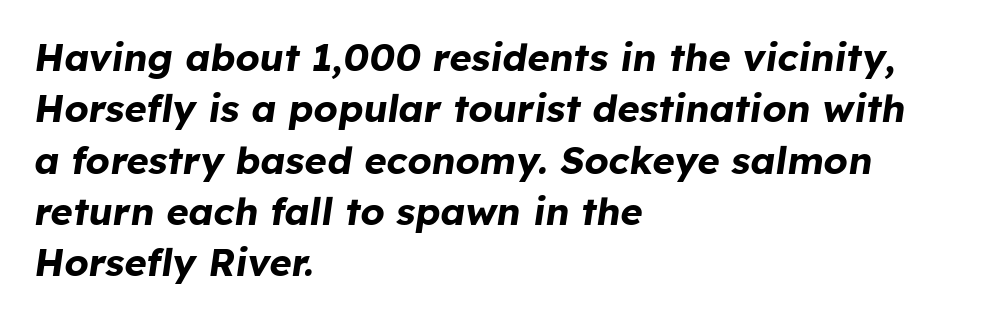
The image shows 38 px bold type, italic (leaning right); set left-aligned, normal line spacing (1.35x), normal letter spacing, not underlined; low stroke contrast and a medium x-height.
